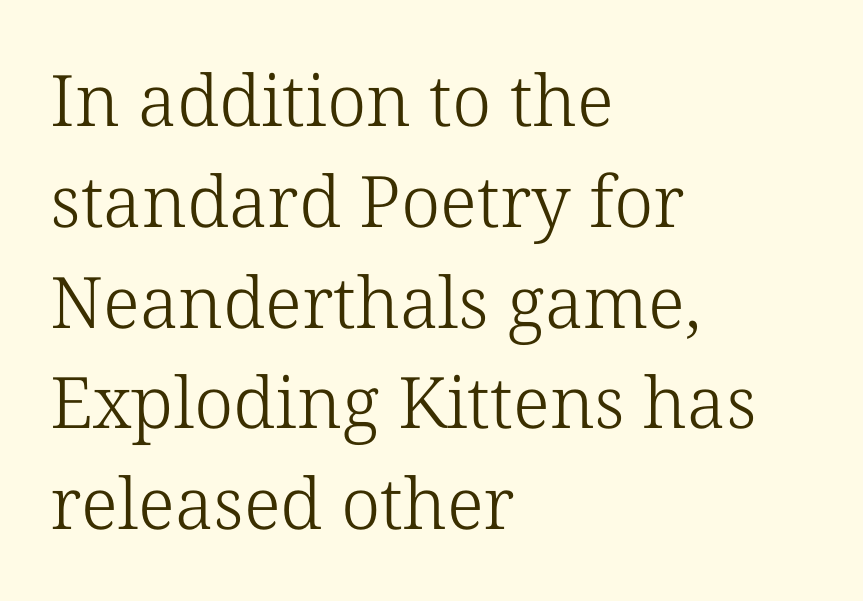
Q: Is the text bold? A: No.
Q: Is the text italic (slanted)? A: No, it is upright.
Q: Is the typeface a serif or a sans-serif typeface? A: Serif.
Q: Is the text underlined? A: No.
Q: How is the paragraph aligned? A: Left-aligned.
Q: Is the spacing between letters normal or unusually wide? A: Normal.
Q: Is the spacing between lines tight, normal or loose? A: Normal.
Q: Width (condensed, normal, or wide)? A: Normal.
Q: Stroke contrast? A: Low.
Q: x-height? A: Medium.
Q: Monospaced? A: No.
